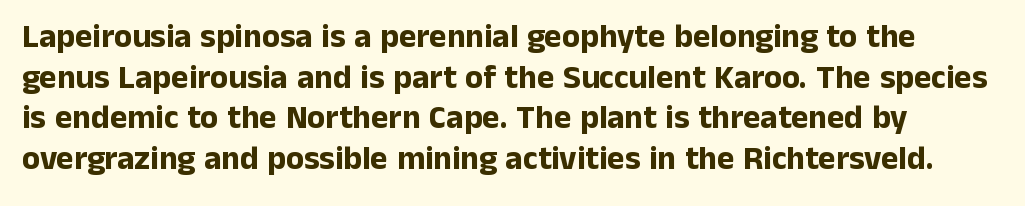
Q: Is the text bold? A: Yes.
Q: Is the text italic (slanted)? A: No, it is upright.
Q: Is the typeface a serif or a sans-serif typeface? A: Sans-serif.
Q: Is the text underlined? A: No.
Q: Is the spacing between letters normal or unusually wide? A: Normal.
Q: Width (condensed, normal, or wide)? A: Normal.
Q: Stroke contrast? A: Low.
Q: x-height? A: Medium.
Q: Monospaced? A: No.
